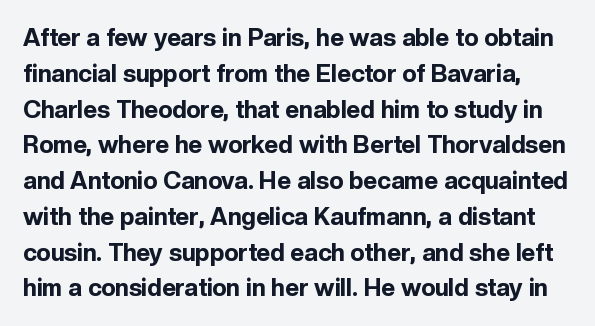
Q: Is the text bold? A: Yes.
Q: Is the text italic (slanted)? A: No, it is upright.
Q: Is the text underlined? A: No.
Q: Is the spacing between letters normal or unusually wide? A: Normal.
Q: Is the spacing between lines tight, normal or loose? A: Normal.
